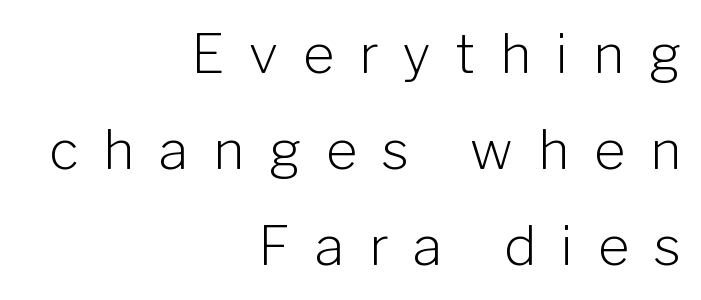
The image shows 54 px light sans-serif type, upright; set right-aligned, line spacing 1.78x, unusually wide letter spacing (+0.46 em), not underlined; low stroke contrast and a medium x-height.
